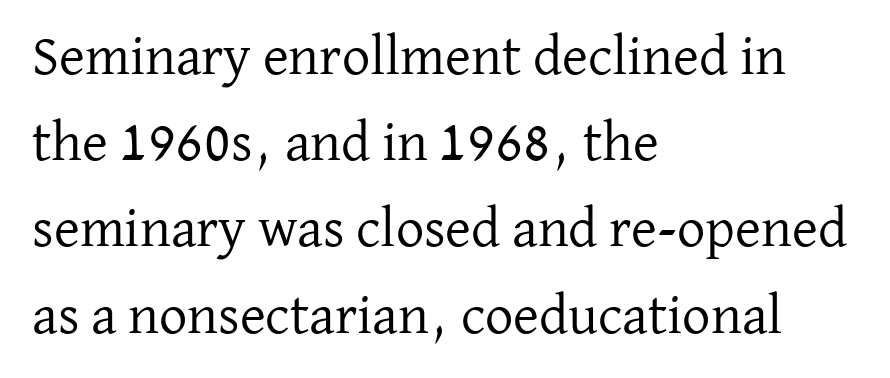
Q: Is the text bold? A: No.
Q: Is the text italic (slanted)? A: No, it is upright.
Q: Is the typeface a serif or a sans-serif typeface? A: Serif.
Q: Is the text underlined? A: No.
Q: How is the paragraph aligned? A: Left-aligned.
Q: Is the spacing between letters normal or unusually wide? A: Normal.
Q: Is the spacing between lines tight, normal or loose? A: Normal.
Q: Width (condensed, normal, or wide)? A: Normal.
Q: Stroke contrast? A: Low.
Q: x-height? A: Medium.
Q: Monospaced? A: No.
